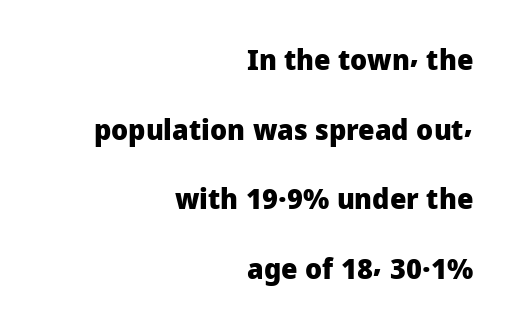
{"serif": "no", "italic": "no", "bold": "yes", "weight": "heavy", "width": "normal", "stroke_contrast": "low", "x_height": "medium", "monospaced": "no", "underline": "no", "align": "right", "line_spacing": "loose", "line_spacing_ratio": 2.4, "letter_spacing": "normal", "letter_spacing_em": 0.0, "glyph_px": 29}
